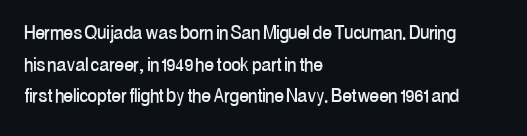
Q: Is the text italic (slanted)? A: No, it is upright.
Q: Is the text underlined? A: No.
Q: How is the paragraph aligned? A: Left-aligned.
Q: Is the spacing between letters normal or unusually wide? A: Normal.
Q: Is the spacing between lines tight, normal or loose? A: Normal.
